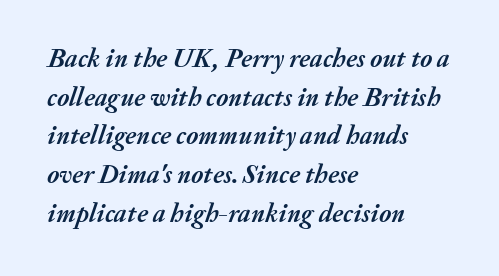
The image shows 26 px bold type, italic (leaning right); set left-aligned, normal line spacing (1.49x), normal letter spacing, not underlined.
